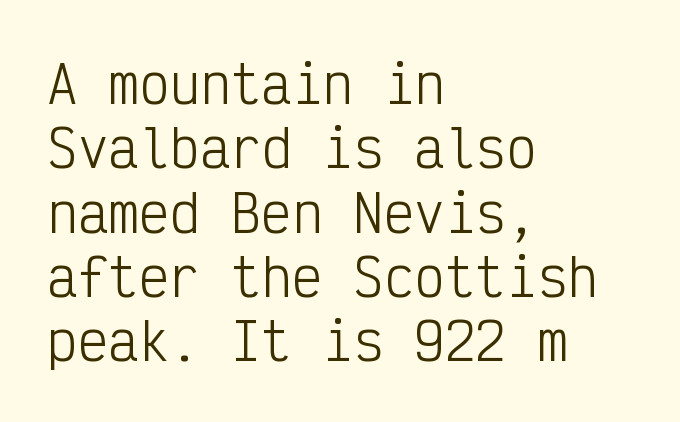
The image shows 51 px light, condensed sans-serif type, upright, monospaced; set left-aligned, normal line spacing (1.26x), normal letter spacing, not underlined; low stroke contrast and a medium x-height.
